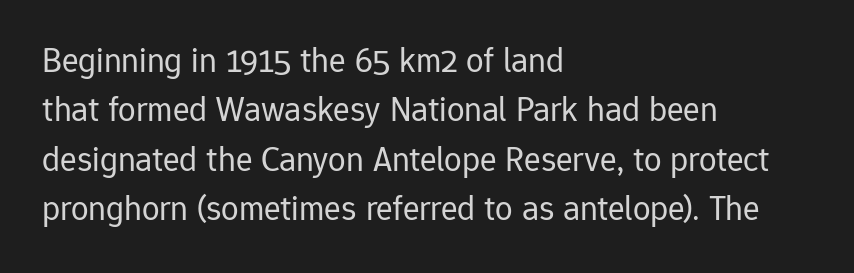
{"serif": "no", "italic": "no", "bold": "no", "weight": "regular", "width": "normal", "stroke_contrast": "low", "x_height": "medium", "monospaced": "no", "underline": "no", "align": "left", "line_spacing": "normal", "line_spacing_ratio": 1.41, "letter_spacing": "normal", "letter_spacing_em": 0.0, "glyph_px": 35}
